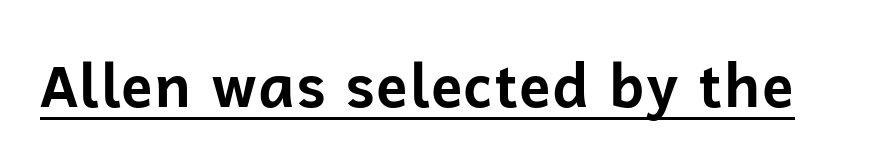
{"serif": "no", "italic": "no", "bold": "yes", "weight": "bold", "width": "normal", "stroke_contrast": "low", "x_height": "medium", "monospaced": "no", "underline": "yes", "letter_spacing": "normal", "letter_spacing_em": 0.0, "glyph_px": 59}
